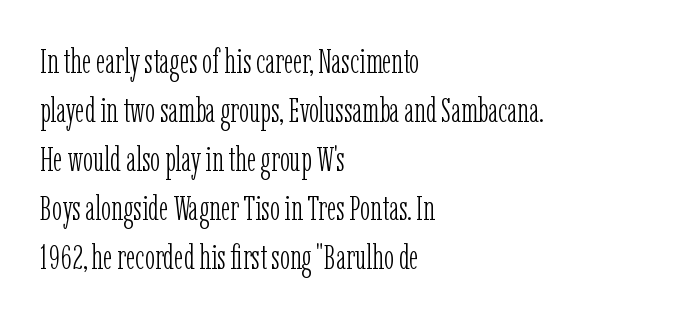
{"serif": "yes", "italic": "no", "bold": "no", "weight": "light", "width": "condensed", "stroke_contrast": "low", "x_height": "medium", "monospaced": "no", "underline": "no", "align": "left", "line_spacing": "normal", "line_spacing_ratio": 1.44, "letter_spacing": "normal", "letter_spacing_em": 0.0, "glyph_px": 34}
